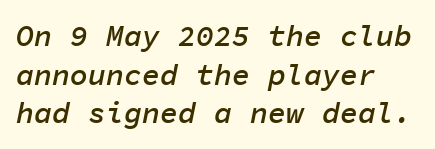
{"italic": "yes", "lean": "right", "slant_degrees": 11, "bold": "semi", "weight": "semibold", "width": "normal", "stroke_contrast": "low", "x_height": "medium", "monospaced": "yes", "underline": "no", "align": "left", "line_spacing": "normal", "line_spacing_ratio": 1.29, "letter_spacing": "normal", "letter_spacing_em": 0.0, "glyph_px": 30}
